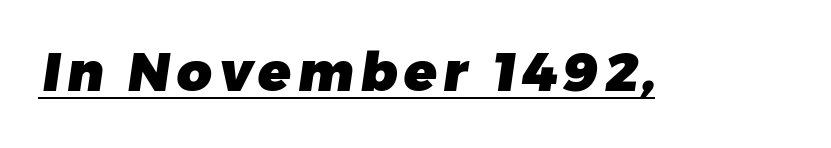
Q: Is the text bold? A: Yes.
Q: Is the typeface a serif or a sans-serif typeface? A: Sans-serif.
Q: Is the text underlined? A: Yes.
Q: Width (condensed, normal, or wide)? A: Normal.
Q: Stroke contrast? A: Low.
Q: x-height? A: Medium.
Q: Monospaced? A: No.
